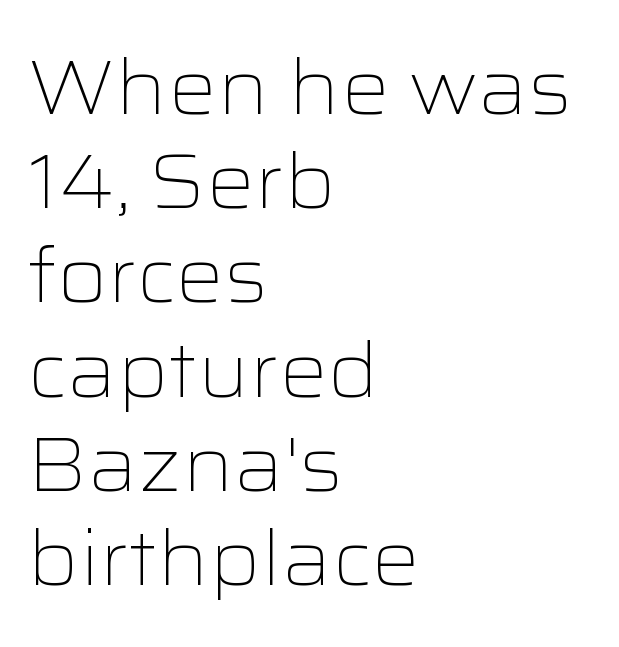
Q: Is the text bold? A: No.
Q: Is the text italic (slanted)? A: No, it is upright.
Q: Is the typeface a serif or a sans-serif typeface? A: Sans-serif.
Q: Is the text underlined? A: No.
Q: How is the paragraph aligned? A: Left-aligned.
Q: Is the spacing between letters normal or unusually wide? A: Normal.
Q: Width (condensed, normal, or wide)? A: Wide.
Q: Stroke contrast? A: Low.
Q: x-height? A: Medium.
Q: Monospaced? A: No.
